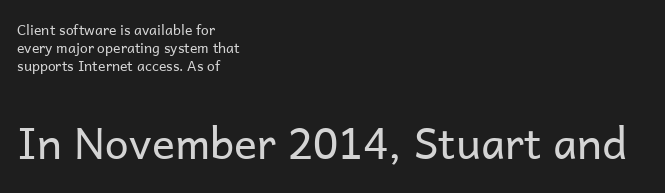
{"serif": "no", "italic": "no", "bold": "no", "weight": "regular", "width": "normal", "stroke_contrast": "low", "x_height": "medium", "monospaced": "no", "underline": "no", "align": "left", "line_spacing": "normal", "line_spacing_ratio": 1.3, "letter_spacing": "normal", "letter_spacing_em": 0.0, "larger_block": "second", "size_ratio": 3.07, "glyph_px": 43}
